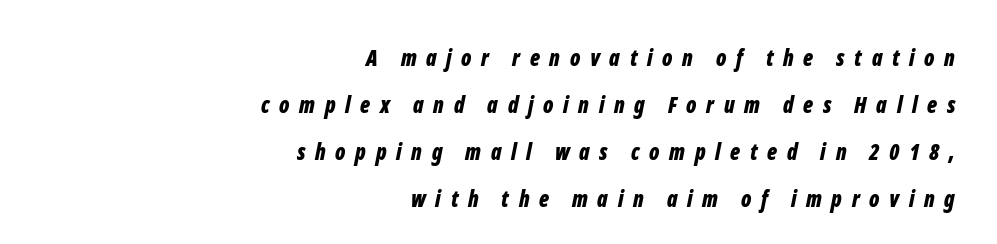
{"italic": "yes", "lean": "right", "slant_degrees": 12, "bold": "yes", "underline": "no", "align": "right", "line_spacing": "loose", "line_spacing_ratio": 2.14, "letter_spacing": "wide", "letter_spacing_em": 0.44, "glyph_px": 22}
